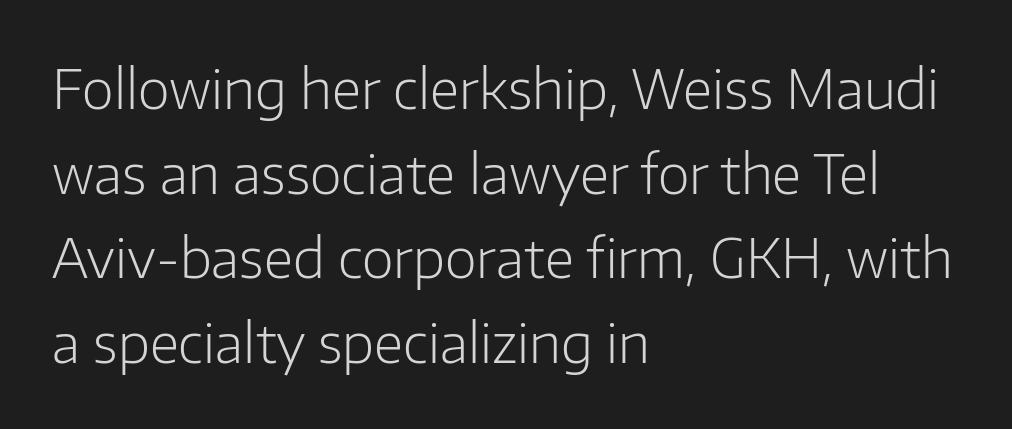
{"serif": "no", "italic": "no", "bold": "no", "weight": "light", "width": "normal", "stroke_contrast": "low", "x_height": "medium", "monospaced": "no", "underline": "no", "align": "left", "line_spacing": "normal", "line_spacing_ratio": 1.54, "letter_spacing": "normal", "letter_spacing_em": 0.0, "glyph_px": 55}
